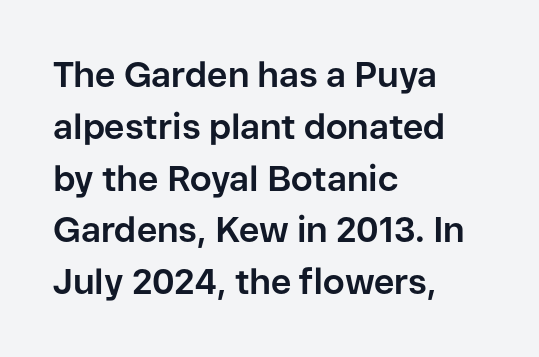
The image shows 35 px bold sans-serif type, upright; set left-aligned, normal line spacing (1.48x), normal letter spacing, not underlined; low stroke contrast and a medium x-height.
